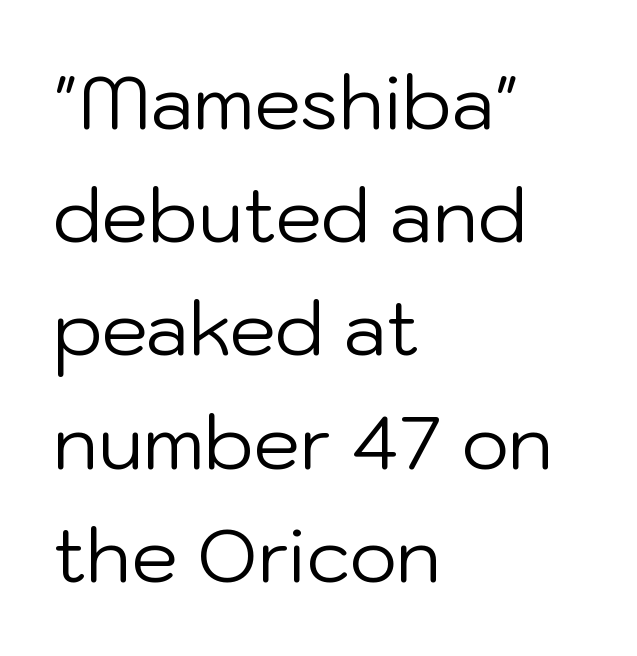
The image shows 74 px regular-weight sans-serif type, upright; set left-aligned, normal line spacing (1.53x), normal letter spacing, not underlined; low stroke contrast and a medium x-height.
